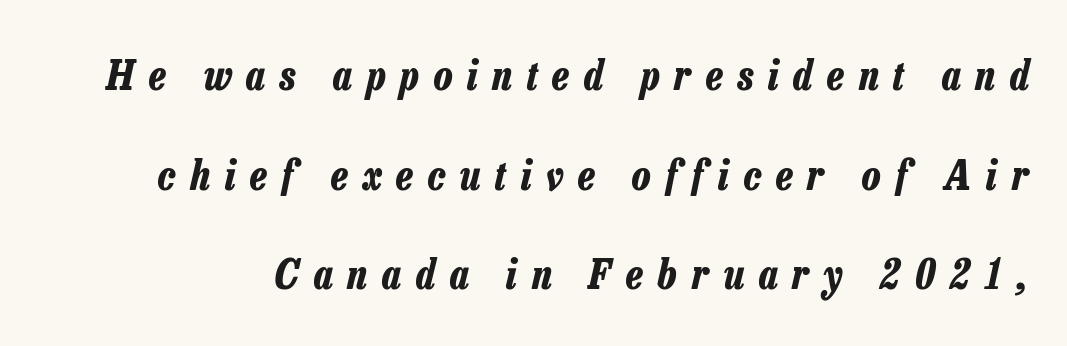
Q: Is the text bold? A: Yes.
Q: Is the text italic (slanted)? A: Yes, it leans right by about 13 degrees.
Q: Is the text underlined? A: No.
Q: Is the spacing between letters normal or unusually wide? A: Unusually wide.
Q: Is the spacing between lines tight, normal or loose? A: Loose.
Q: Width (condensed, normal, or wide)? A: Condensed.
Q: Stroke contrast? A: Low.
Q: x-height? A: Medium.
Q: Monospaced? A: No.
